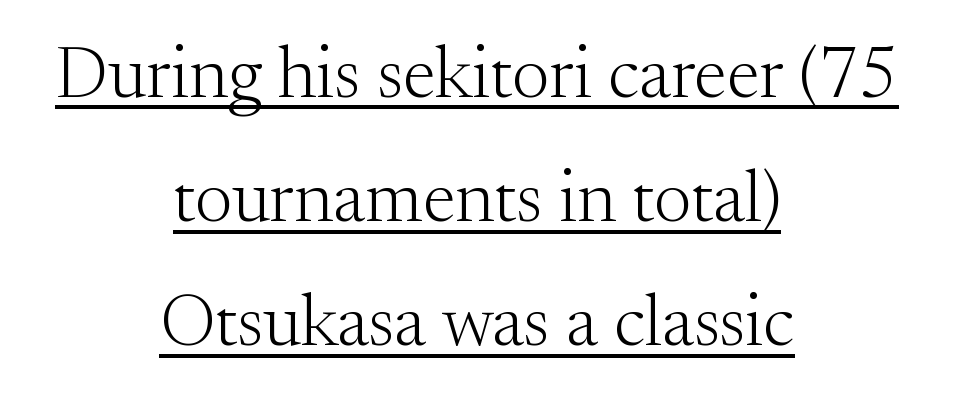
Does the leading feel generous? No, just average. Where is the straight margin? There isn't one; the lines are centered. In terms of posture, this sample is upright. Nothing heavy about these letters — not bold at all. You can tell from the footed stems that serif type was used. Each letter keeps its own natural width here, so spacing adapts to shape.
